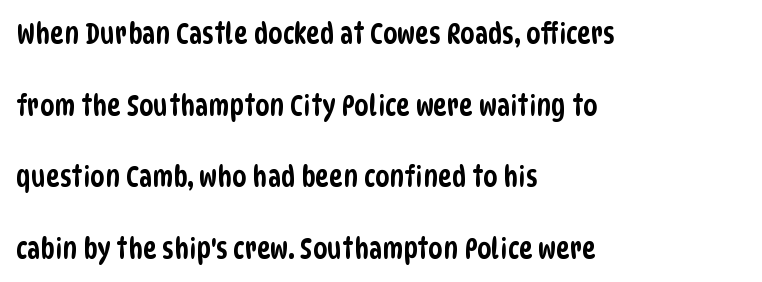
Here the designer chose a conventional face with non-uniform glyph widths. This is sans-serif lettering, the kind often seen on screens and signage. The foot of each line stays bare and open. How would I describe the line gaps? Wide and relaxed.
